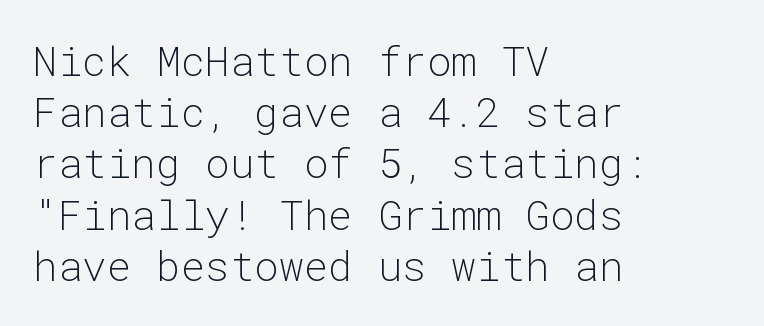
The image shows 41 px light sans-serif type, upright, monospaced; set left-aligned, normal line spacing (1.25x), normal letter spacing, not underlined; low stroke contrast and a medium x-height.
